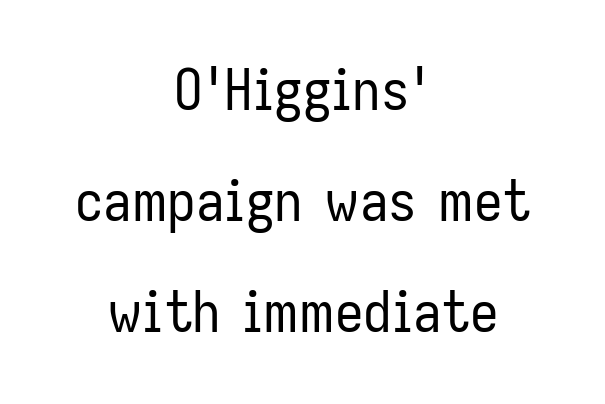
Q: Is the text bold? A: No.
Q: Is the text italic (slanted)? A: No, it is upright.
Q: Is the typeface a serif or a sans-serif typeface? A: Sans-serif.
Q: Is the text underlined? A: No.
Q: How is the paragraph aligned? A: Centered.
Q: Is the spacing between letters normal or unusually wide? A: Normal.
Q: Is the spacing between lines tight, normal or loose? A: Loose.
Q: Width (condensed, normal, or wide)? A: Condensed.
Q: Stroke contrast? A: Low.
Q: x-height? A: Medium.
Q: Monospaced? A: No.
